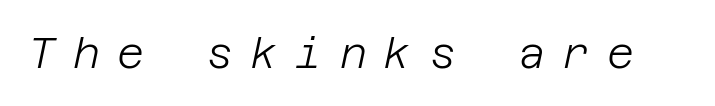
Q: Is the text bold? A: No.
Q: Is the text italic (slanted)? A: Yes, it leans right by about 12 degrees.
Q: Is the text underlined? A: No.
Q: Is the spacing between letters normal or unusually wide? A: Unusually wide.
Q: Width (condensed, normal, or wide)? A: Normal.
Q: Stroke contrast? A: Low.
Q: x-height? A: Large.
